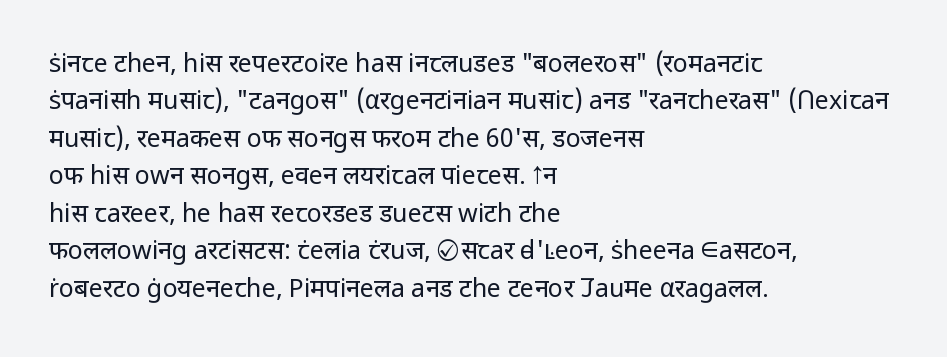
{"italic": "no", "bold": "no", "underline": "no", "align": "left", "line_spacing": "normal", "line_spacing_ratio": 1.5, "letter_spacing": "normal", "letter_spacing_em": 0.0, "glyph_px": 25}
